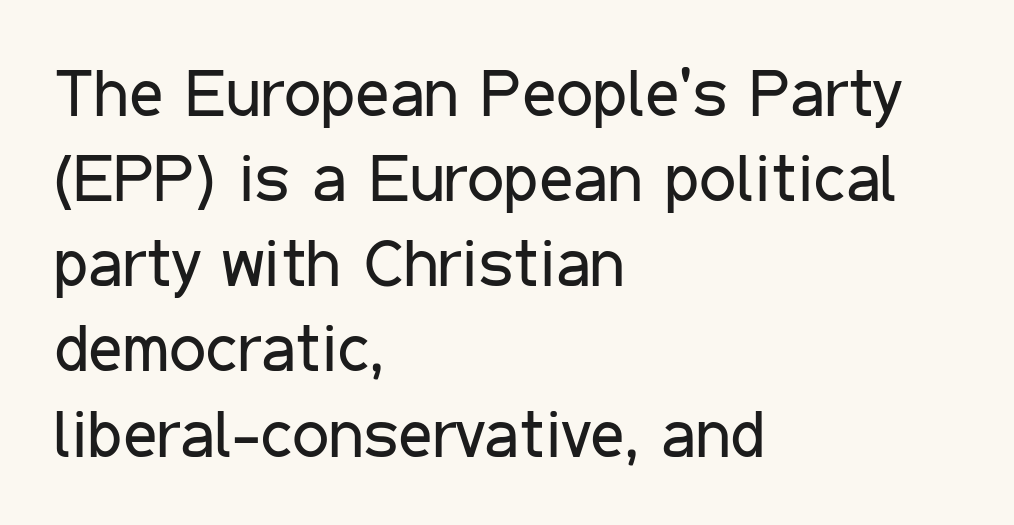
Words appear dense and cohesive because spacing is normal. Type without underlining. These lines are rendered in a variable-pitch font. The leading is moderate, giving the passage an even texture. The typeface has the unassuming heft of standard copy or less. The letters carry no serifs — their stems end cleanly without finishing strokes.
